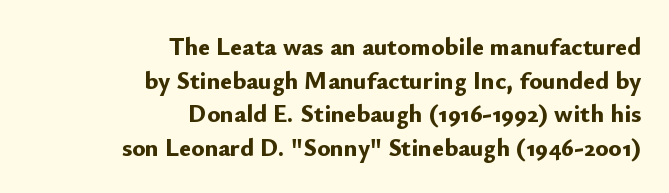
The image shows 25 px bold type, upright; set right-aligned, normal line spacing (1.35x), normal letter spacing, not underlined.
